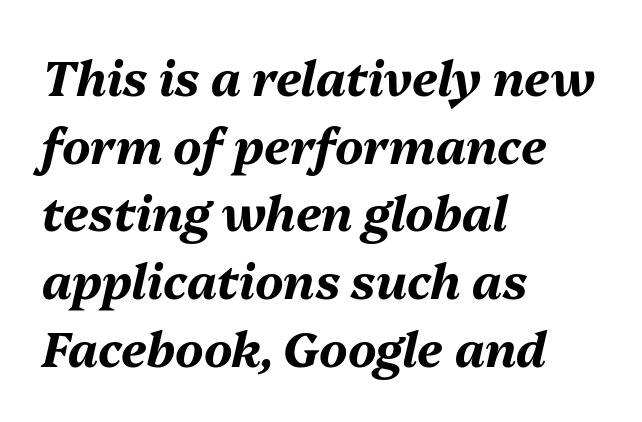
The image shows 48 px bold type, italic (leaning right); set left-aligned, normal line spacing (1.41x), normal letter spacing, not underlined; medium stroke contrast and a medium x-height.
